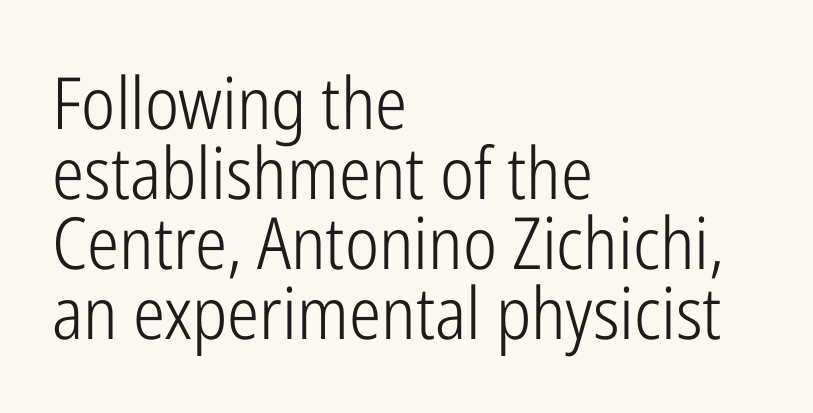
{"serif": "no", "italic": "no", "bold": "no", "weight": "light", "width": "condensed", "stroke_contrast": "low", "x_height": "medium", "monospaced": "no", "underline": "no", "align": "left", "line_spacing": "tight", "line_spacing_ratio": 0.97, "letter_spacing": "normal", "letter_spacing_em": 0.0, "glyph_px": 72}
